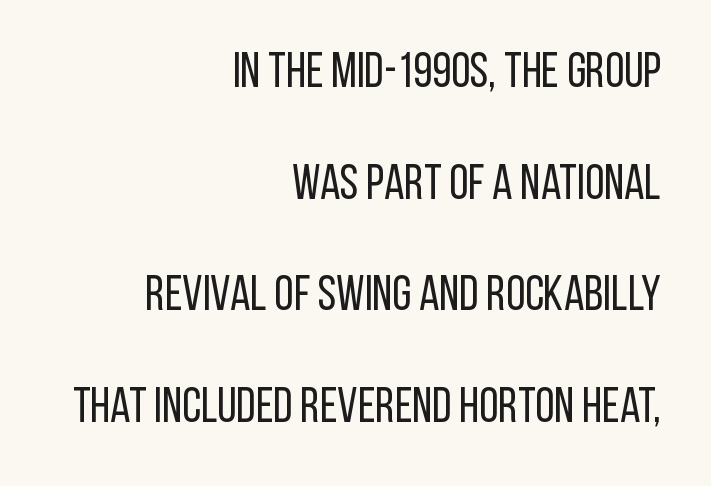
{"serif": "no", "italic": "no", "bold": "no", "weight": "regular", "width": "condensed", "stroke_contrast": "low", "x_height": "large", "monospaced": "no", "underline": "no", "align": "right", "line_spacing": "loose", "line_spacing_ratio": 2.28, "letter_spacing": "normal", "letter_spacing_em": 0.0, "glyph_px": 49}
